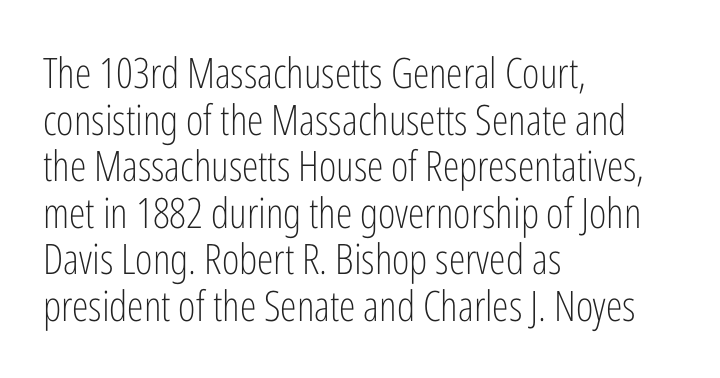
These lines are composed in type without serifs. Nobody drew a line under any word here. Alignment: flush left. Does the lettering tilt? It doesn't — this is upright. Each letter keeps its own natural width here, so spacing adapts to shape. Weight class: somewhere from thin through regular.
